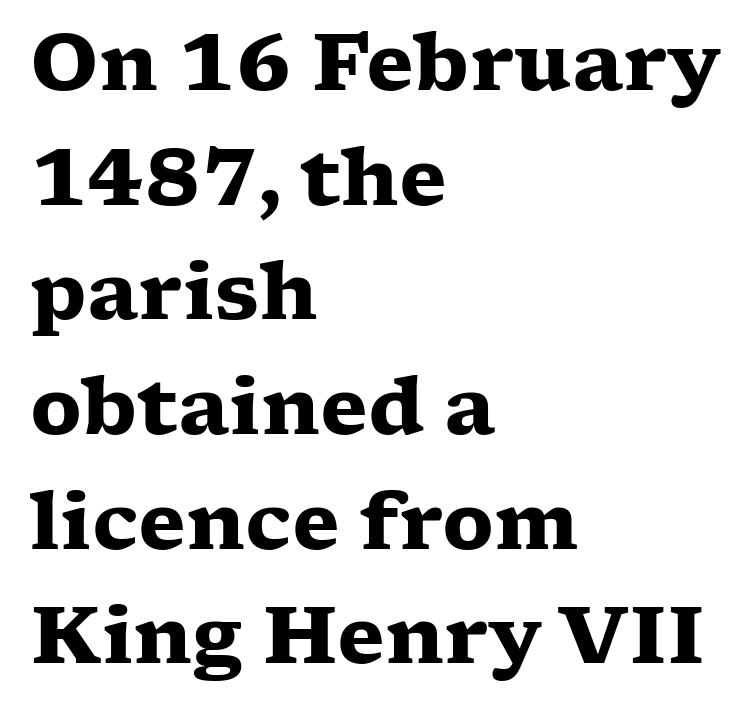
Unmarked baselines from the first word to the last. I'd describe the lettering as bold — thick and assertive. This sample keeps an unexceptional amount of space between lines. Serifs: yes, visible at the terminals of the letterforms. You could not count columns in this text — the font is proportionally spaced. Honestly, the letter spacing is just normal — you wouldn't notice it.
